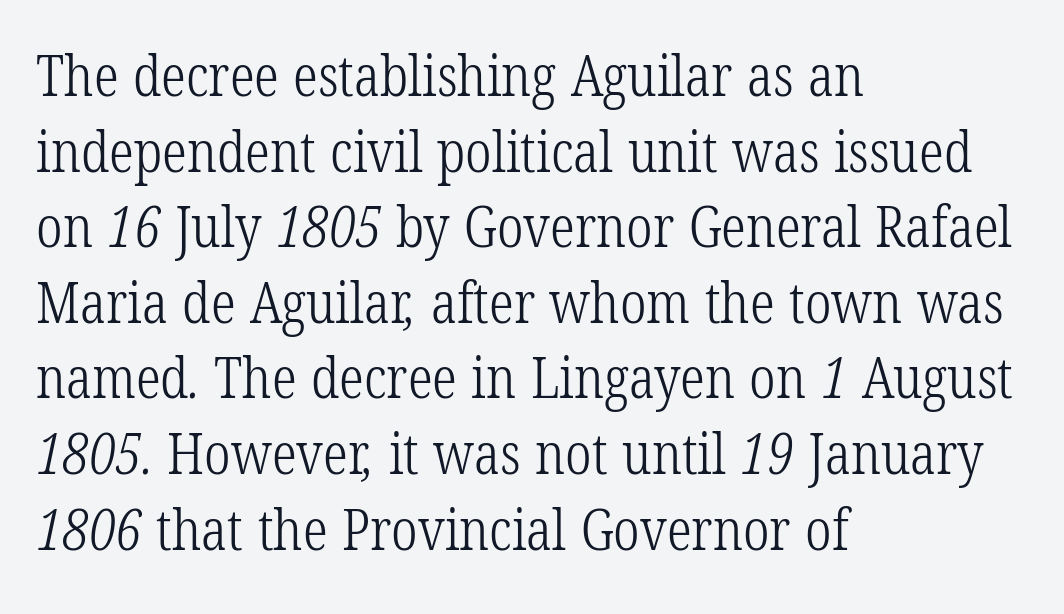
Q: Is the text bold? A: No.
Q: Is the typeface a serif or a sans-serif typeface? A: Serif.
Q: Is the text underlined? A: No.
Q: How is the paragraph aligned? A: Left-aligned.
Q: Is the spacing between letters normal or unusually wide? A: Normal.
Q: Is the spacing between lines tight, normal or loose? A: Normal.
Q: Width (condensed, normal, or wide)? A: Condensed.
Q: Stroke contrast? A: Low.
Q: x-height? A: Medium.
Q: Monospaced? A: No.
